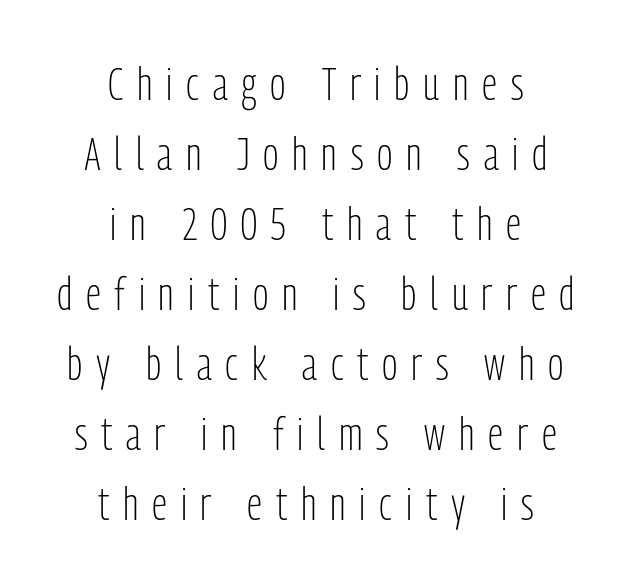
The horizontal fit of the characters is loose and conspicuously gappy. Reading down the block, each line starts at a different indent, mirrored at its end. Notice how descenders clear the ascenders below comfortably — that's standard leading. Nothing sits at the stroke ends, so this counts as sans-serif. Posture: vertical. Looks like regular typesetting: each glyph gets only the width it needs.
